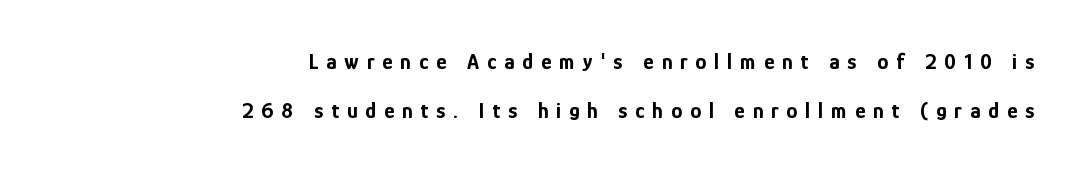
Q: Is the text bold? A: Yes.
Q: Is the text italic (slanted)? A: No, it is upright.
Q: Is the text underlined? A: No.
Q: How is the paragraph aligned? A: Right-aligned.
Q: Is the spacing between letters normal or unusually wide? A: Unusually wide.
Q: Is the spacing between lines tight, normal or loose? A: Loose.
